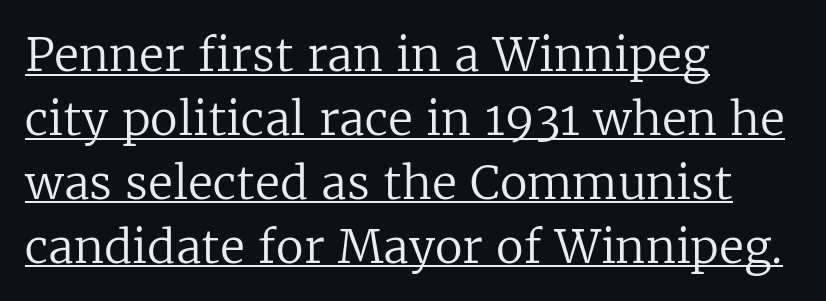
{"serif": "yes", "italic": "no", "bold": "no", "weight": "regular", "width": "normal", "stroke_contrast": "low", "x_height": "medium", "monospaced": "no", "underline": "yes", "align": "left", "line_spacing": "normal", "line_spacing_ratio": 1.39, "letter_spacing": "normal", "letter_spacing_em": 0.0, "glyph_px": 46}
